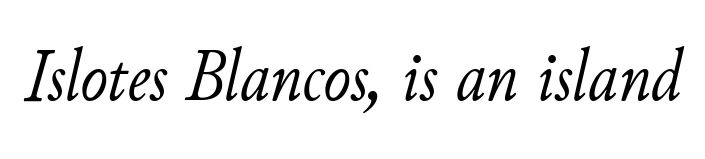
The strokes carry an ordinary text weight at most. The strip under each line holds only bare page. Style check: oblique. Note the varied advance widths — an 'i' is clearly narrower than an 'm'. Compared with typical body copy, the letter spacing here is the same.
